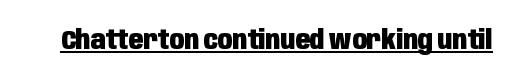
{"italic": "no", "bold": "yes", "underline": "yes", "letter_spacing": "normal", "letter_spacing_em": 0.0, "glyph_px": 27}
